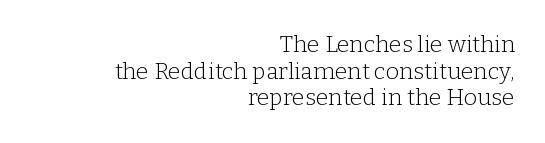
{"italic": "no", "bold": "no", "underline": "no", "align": "right", "line_spacing_ratio": 1.16, "letter_spacing": "normal", "letter_spacing_em": 0.0, "glyph_px": 23}
